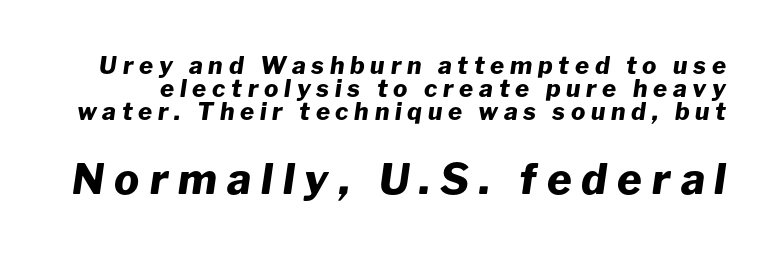
Weight: bold. The letters advance in unequal steps, a hallmark of proportional type. Larger block? The one below; the one above is distinctly smaller. In terms of posture, this sample is oblique. Compared with typical body copy, the letter spacing here is much looser.
